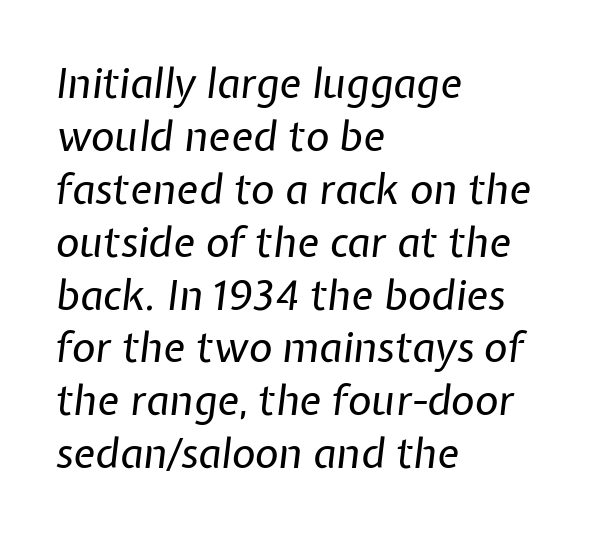
{"italic": "yes", "lean": "right", "slant_degrees": 7, "bold": "no", "weight": "regular", "width": "normal", "stroke_contrast": "low", "x_height": "medium", "monospaced": "no", "underline": "no", "align": "left", "line_spacing": "normal", "line_spacing_ratio": 1.29, "letter_spacing": "normal", "letter_spacing_em": 0.0, "glyph_px": 41}
